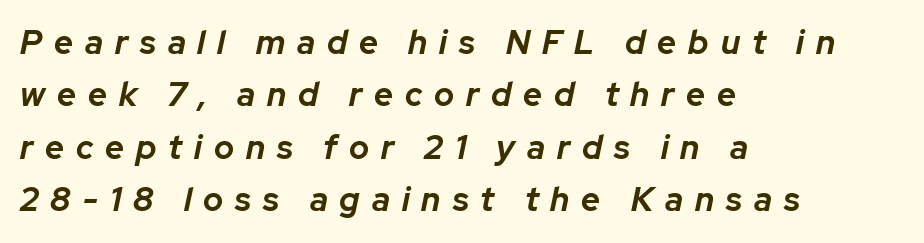
Q: Is the text bold? A: Yes.
Q: Is the text italic (slanted)? A: Yes, it leans right by about 12 degrees.
Q: Is the text underlined? A: No.
Q: How is the paragraph aligned? A: Left-aligned.
Q: Is the spacing between letters normal or unusually wide? A: Unusually wide.
Q: Is the spacing between lines tight, normal or loose? A: Normal.
Q: Width (condensed, normal, or wide)? A: Normal.
Q: Stroke contrast? A: Low.
Q: x-height? A: Medium.
Q: Monospaced? A: No.
